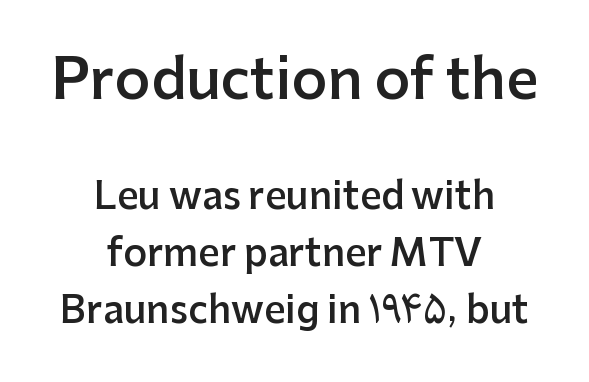
Caption: semibold face, moderately heavy strokes. This is sans-serif lettering, the kind often seen on screens and signage. The lettering stays uniformly vertical, giving the passage a roman look. The designer left line spacing at the default.
